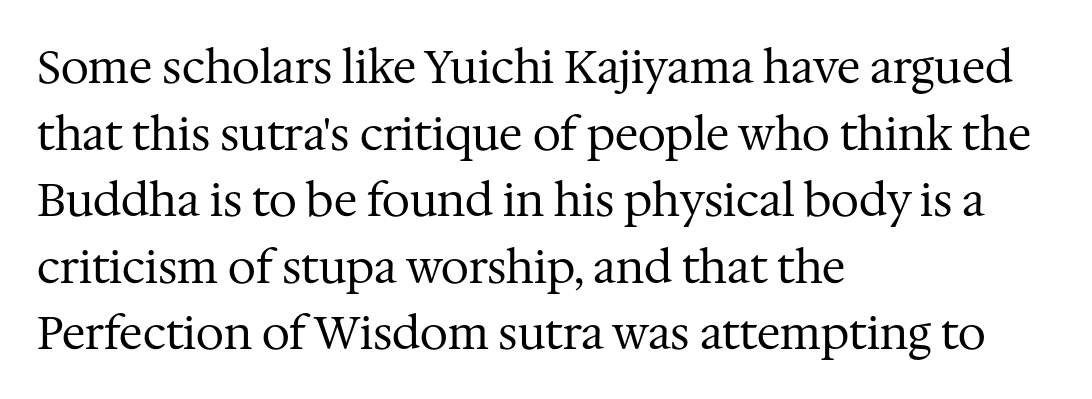
Q: Is the text bold? A: No.
Q: Is the text italic (slanted)? A: No, it is upright.
Q: Is the typeface a serif or a sans-serif typeface? A: Serif.
Q: Is the text underlined? A: No.
Q: How is the paragraph aligned? A: Left-aligned.
Q: Is the spacing between letters normal or unusually wide? A: Normal.
Q: Is the spacing between lines tight, normal or loose? A: Normal.
Q: Width (condensed, normal, or wide)? A: Normal.
Q: Stroke contrast? A: Medium.
Q: x-height? A: Medium.
Q: Monospaced? A: No.
